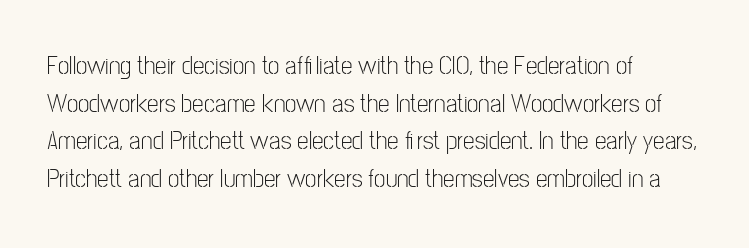
Q: Is the text bold? A: No.
Q: Is the text italic (slanted)? A: No, it is upright.
Q: Is the text underlined? A: No.
Q: How is the paragraph aligned? A: Left-aligned.
Q: Is the spacing between letters normal or unusually wide? A: Normal.
Q: Is the spacing between lines tight, normal or loose? A: Normal.
